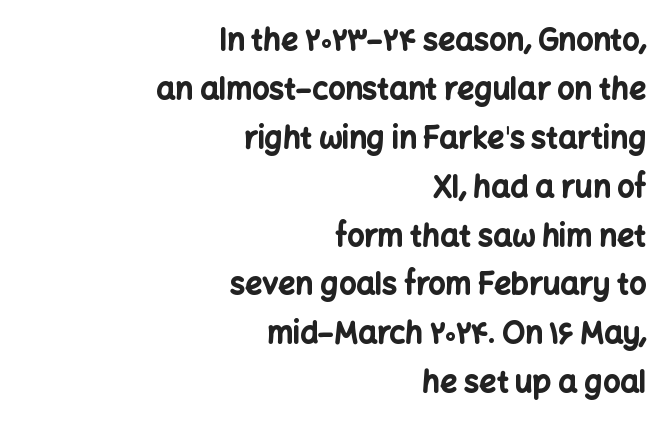
Q: Is the text bold? A: Yes.
Q: Is the text italic (slanted)? A: No, it is upright.
Q: Is the typeface a serif or a sans-serif typeface? A: Sans-serif.
Q: Is the text underlined? A: No.
Q: How is the paragraph aligned? A: Right-aligned.
Q: Is the spacing between letters normal or unusually wide? A: Normal.
Q: Is the spacing between lines tight, normal or loose? A: Normal.
Q: Width (condensed, normal, or wide)? A: Normal.
Q: Stroke contrast? A: Low.
Q: x-height? A: Medium.
Q: Monospaced? A: No.
